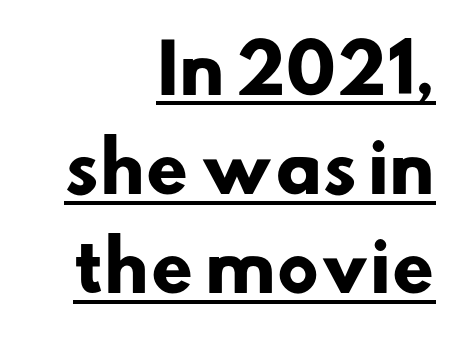
How are the letters spaced? Ordinarily, with no added tracking. The designer went with a sans here, leaving each stem footless. These lines sit exactly where default settings would place them. Underlined type.
